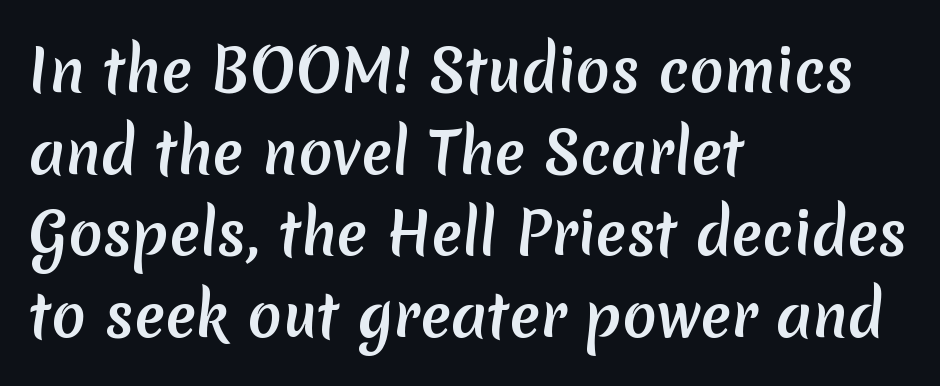
The image shows 57 px semibold sans-serif type; set left-aligned, normal line spacing (1.43x), normal letter spacing, not underlined; low stroke contrast and a medium x-height.
